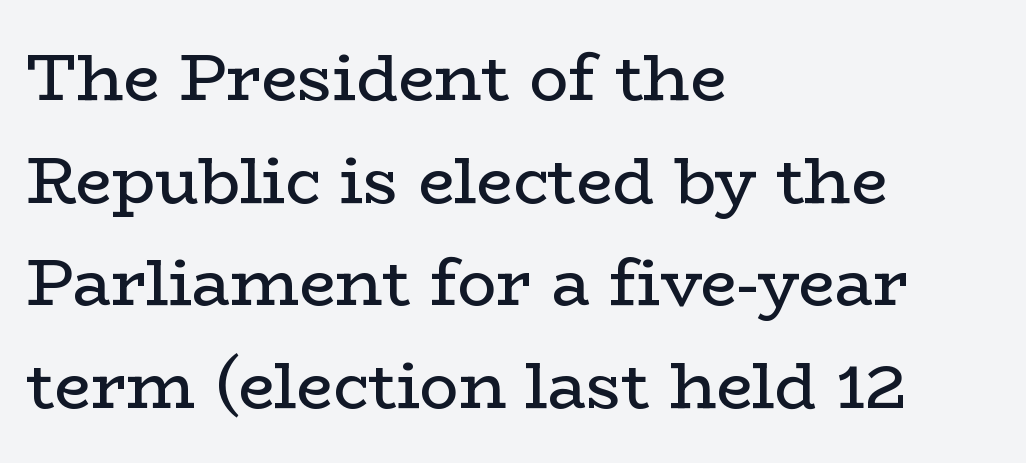
{"serif": "yes", "italic": "no", "bold": "no", "weight": "regular", "width": "wide", "stroke_contrast": "low", "x_height": "medium", "monospaced": "no", "underline": "no", "align": "left", "line_spacing": "normal", "line_spacing_ratio": 1.58, "letter_spacing": "normal", "letter_spacing_em": 0.0, "glyph_px": 65}
